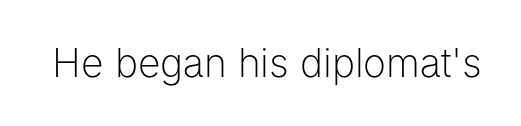
The image shows 39 px light sans-serif type, upright; set normal letter spacing, not underlined; low stroke contrast and a medium x-height.
